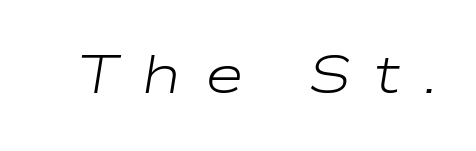
{"italic": "yes", "lean": "right", "slant_degrees": 9, "bold": "no", "weight": "light", "width": "wide", "stroke_contrast": "low", "x_height": "medium", "monospaced": "no", "underline": "no", "letter_spacing": "wide", "letter_spacing_em": 0.43, "glyph_px": 54}
